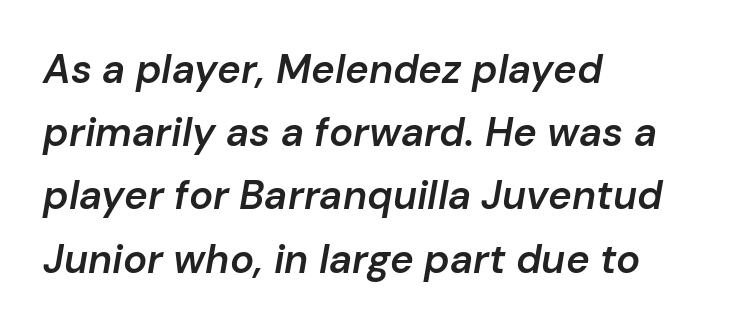
Summary of vertical rhythm: regular, with standard interline spacing. Think of a printed novel: that variable character pitch is what you see here. Teacher's note: observe the even left margin — that is flush-left alignment. The passage shown leans; its letterforms are oblique.
